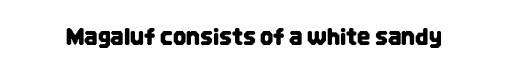
{"italic": "no", "underline": "no", "letter_spacing": "normal", "letter_spacing_em": 0.0, "glyph_px": 23}
